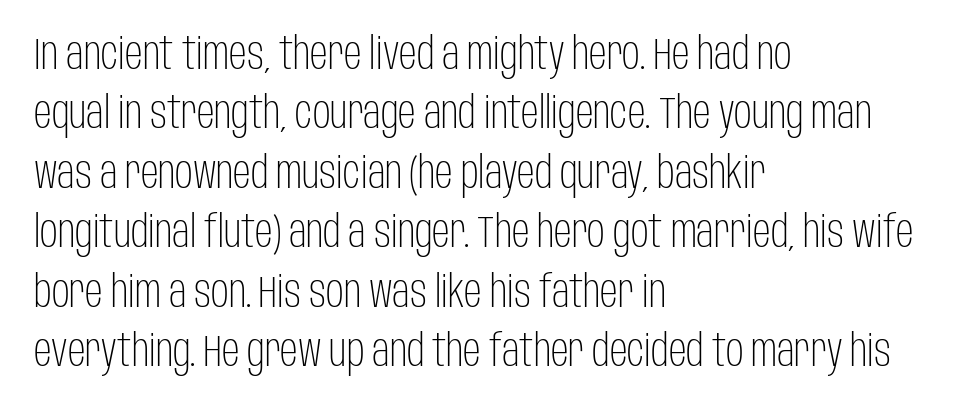
{"serif": "no", "italic": "no", "bold": "no", "weight": "light", "width": "condensed", "stroke_contrast": "low", "x_height": "large", "monospaced": "no", "underline": "no", "align": "left", "line_spacing": "normal", "line_spacing_ratio": 1.35, "letter_spacing": "normal", "letter_spacing_em": 0.0, "glyph_px": 44}
